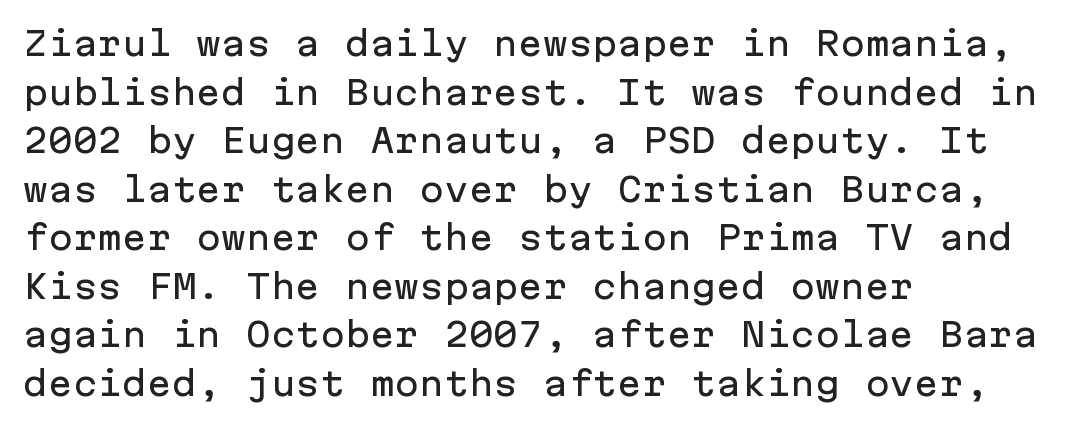
The image shows 33 px sans-serif type, upright, monospaced; set left-aligned, normal line spacing (1.47x), normal letter spacing, not underlined; low stroke contrast and a medium x-height.
